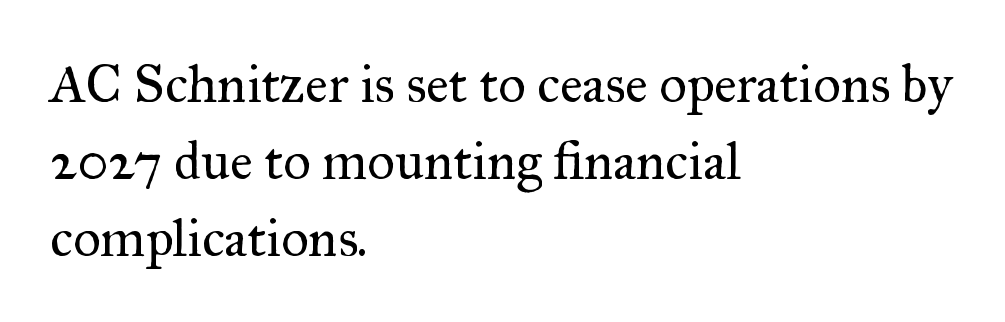
{"serif": "yes", "italic": "no", "bold": "no", "weight": "regular", "width": "normal", "stroke_contrast": "medium", "x_height": "small", "monospaced": "no", "underline": "no", "align": "left", "line_spacing": "normal", "line_spacing_ratio": 1.43, "letter_spacing": "normal", "letter_spacing_em": 0.0, "glyph_px": 54}
